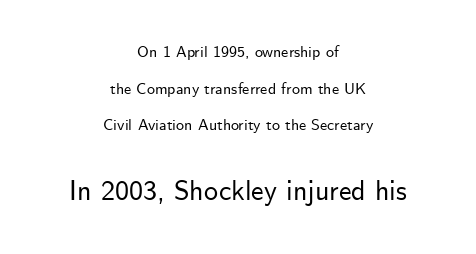
Short note: letters normally spaced. Lines of text with bare space underneath. Upright lettering throughout. Compared with a flush-left layout, this one balances lines on the center instead. Spacing verdict: proportional, widths tailored to each character.
